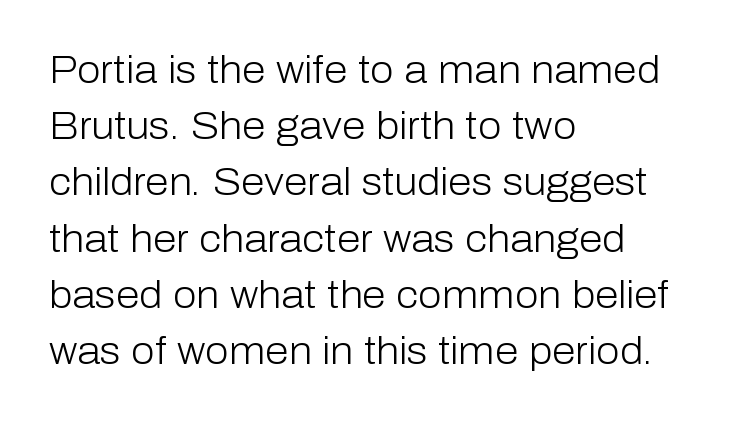
The image shows 38 px light sans-serif type, upright; set left-aligned, normal line spacing (1.48x), normal letter spacing, not underlined; low stroke contrast and a medium x-height.
